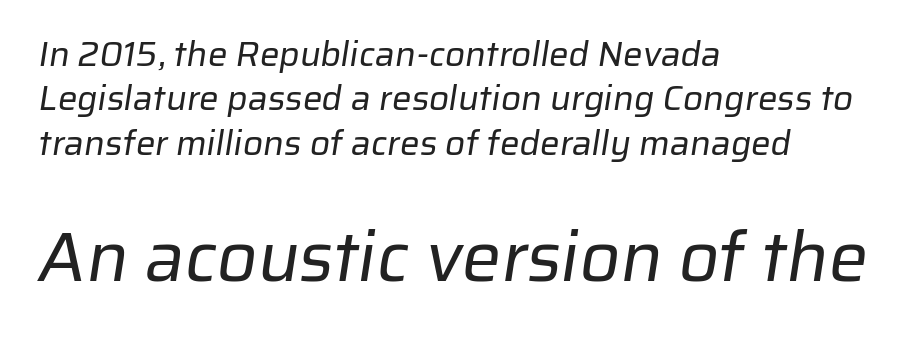
{"serif": "no", "bold": "no", "weight": "regular", "width": "normal", "stroke_contrast": "low", "x_height": "medium", "monospaced": "no", "underline": "no", "align": "left", "line_spacing": "normal", "line_spacing_ratio": 1.27, "letter_spacing": "normal", "letter_spacing_em": 0.0, "larger_block": "second", "size_ratio": 2.0, "glyph_px": 70}
